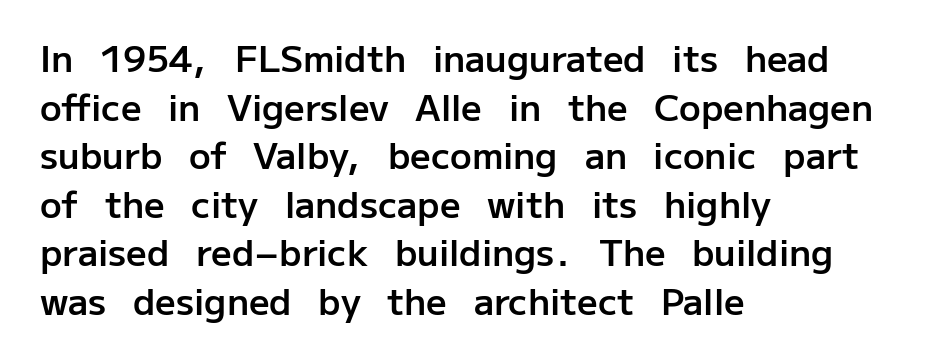
Q: Is the text bold? A: Semi-bold.
Q: Is the text italic (slanted)? A: No, it is upright.
Q: Is the typeface a serif or a sans-serif typeface? A: Sans-serif.
Q: Is the text underlined? A: No.
Q: How is the paragraph aligned? A: Left-aligned.
Q: Is the spacing between letters normal or unusually wide? A: Normal.
Q: Is the spacing between lines tight, normal or loose? A: Normal.
Q: Width (condensed, normal, or wide)? A: Normal.
Q: Stroke contrast? A: Low.
Q: x-height? A: Medium.
Q: Monospaced? A: No.
